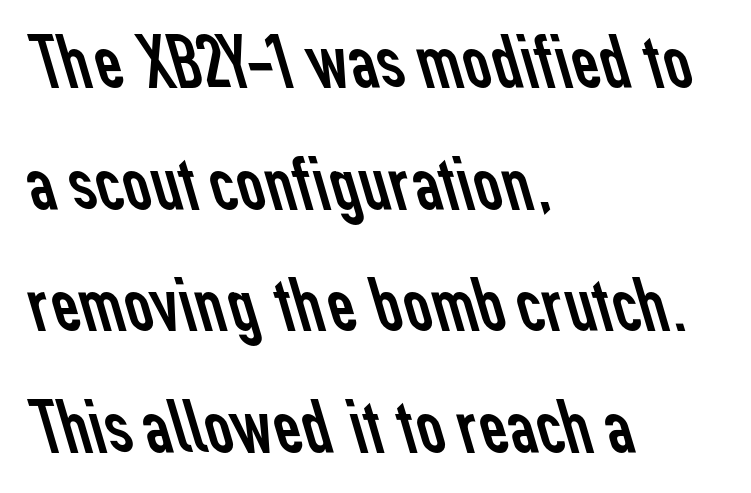
The image shows 78 px regular-weight sans-serif type; set left-aligned, normal line spacing (1.56x), normal letter spacing, not underlined; low stroke contrast and a medium x-height.
